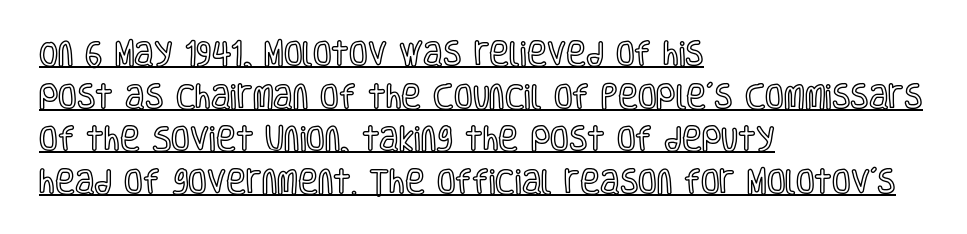
Q: Is the text italic (slanted)? A: No, it is upright.
Q: Is the text underlined? A: Yes.
Q: How is the paragraph aligned? A: Left-aligned.
Q: Is the spacing between letters normal or unusually wide? A: Normal.
Q: Is the spacing between lines tight, normal or loose? A: Normal.
